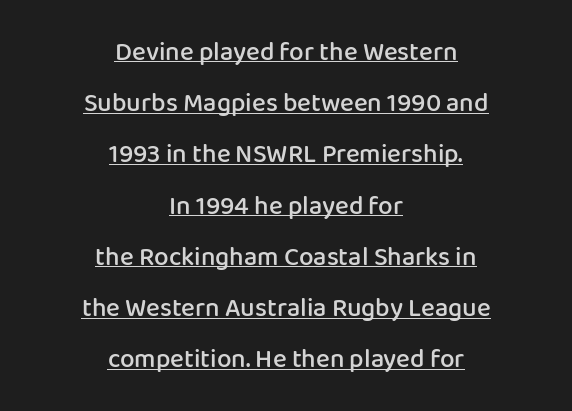
The image shows 26 px text type, upright; set centered, loose line spacing (1.97x), normal letter spacing, underlined.
